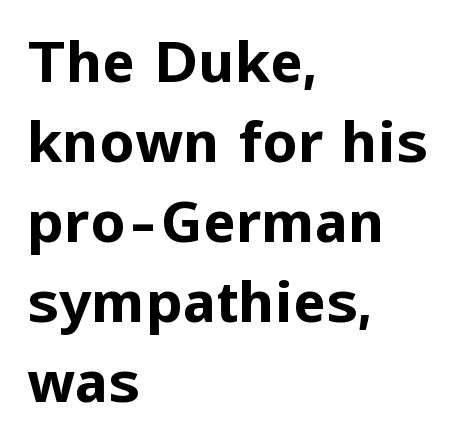
The image shows 56 px bold sans-serif type, upright; set left-aligned, normal line spacing (1.43x), normal letter spacing, not underlined; low stroke contrast and a medium x-height.
